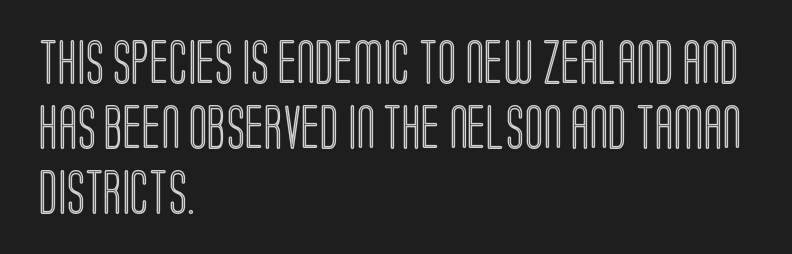
Lines of text with bare space underneath. Nope, not italic — everything's standing straight. Successive baselines arrive at the customary interval. A typesetter would call this proportional, since set widths differ per character. Left-aligned paragraph, ragged on the right.
